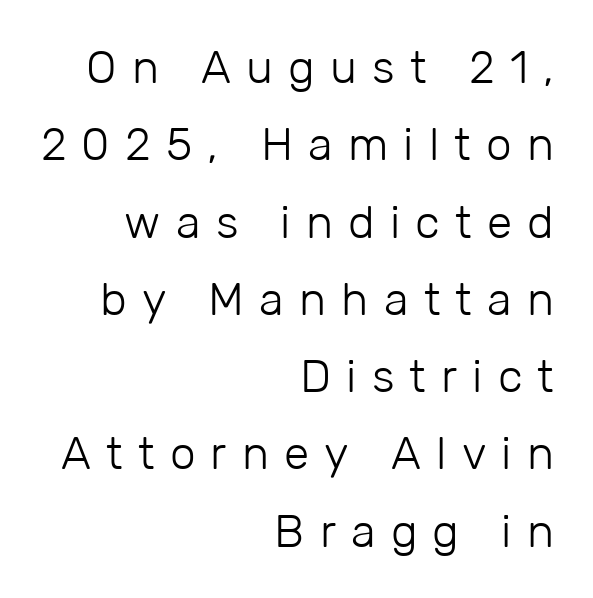
Q: Is the text bold? A: No.
Q: Is the text italic (slanted)? A: No, it is upright.
Q: Is the typeface a serif or a sans-serif typeface? A: Sans-serif.
Q: Is the text underlined? A: No.
Q: How is the paragraph aligned? A: Right-aligned.
Q: Is the spacing between letters normal or unusually wide? A: Unusually wide.
Q: Is the spacing between lines tight, normal or loose? A: Normal.
Q: Width (condensed, normal, or wide)? A: Normal.
Q: Stroke contrast? A: Low.
Q: x-height? A: Medium.
Q: Monospaced? A: No.
